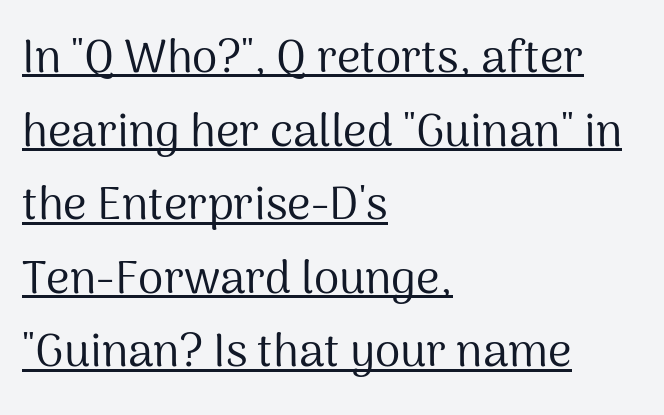
Q: Is the text bold? A: No.
Q: Is the text italic (slanted)? A: No, it is upright.
Q: Is the typeface a serif or a sans-serif typeface? A: Sans-serif.
Q: Is the text underlined? A: Yes.
Q: How is the paragraph aligned? A: Left-aligned.
Q: Is the spacing between letters normal or unusually wide? A: Normal.
Q: Is the spacing between lines tight, normal or loose? A: Normal.
Q: Width (condensed, normal, or wide)? A: Normal.
Q: Stroke contrast? A: Medium.
Q: x-height? A: Medium.
Q: Monospaced? A: No.
